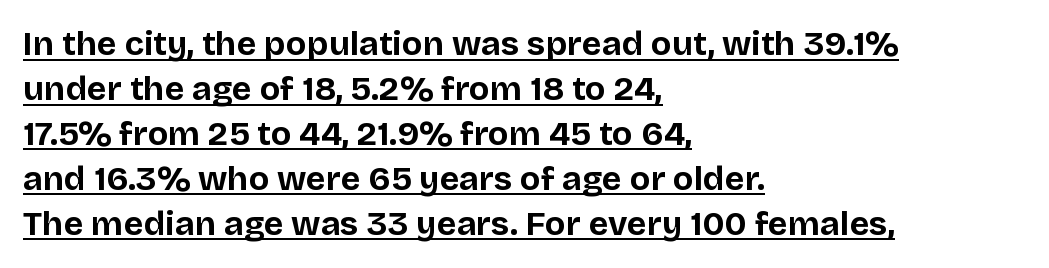
{"serif": "no", "italic": "no", "bold": "yes", "weight": "bold", "width": "normal", "stroke_contrast": "low", "x_height": "large", "monospaced": "no", "underline": "yes", "align": "left", "line_spacing": "normal", "line_spacing_ratio": 1.32, "letter_spacing": "normal", "letter_spacing_em": 0.0, "glyph_px": 34}
